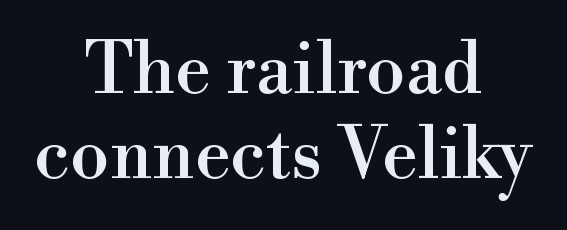
Q: Is the text italic (slanted)? A: No, it is upright.
Q: Is the typeface a serif or a sans-serif typeface? A: Serif.
Q: Is the text underlined? A: No.
Q: How is the paragraph aligned? A: Centered.
Q: Is the spacing between letters normal or unusually wide? A: Normal.
Q: Width (condensed, normal, or wide)? A: Normal.
Q: Stroke contrast? A: High.
Q: x-height? A: Small.
Q: Monospaced? A: No.
